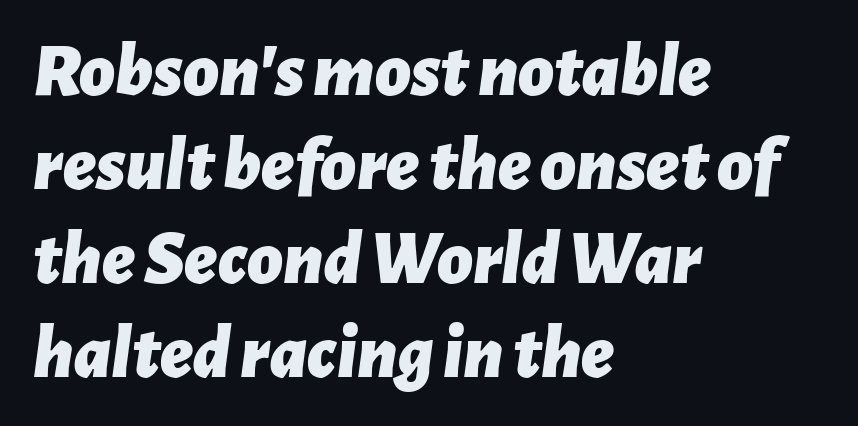
What stands out about the letter spacing? Nothing — it is the standard amount. The axis of the letterforms is tilted away from vertical. Line starts are locked; line ends wander. Thick stems and heavy bowls — unmistakably bold. The letters advance in unequal steps, a hallmark of proportional type. This rendering features lettering with no underline.
